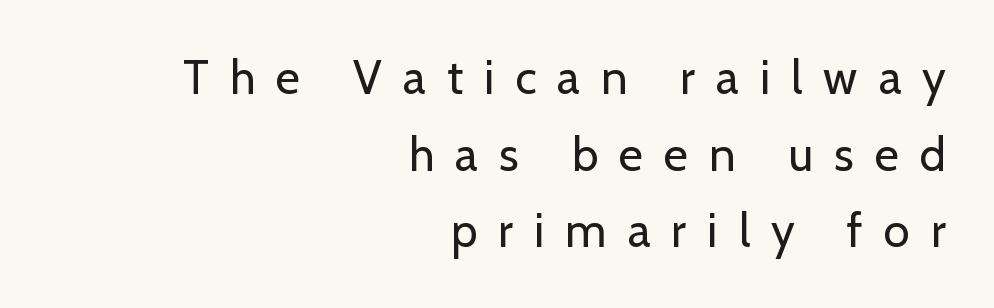
The image shows 47 px regular-weight sans-serif type, upright; set right-aligned, normal line spacing (1.63x), unusually wide letter spacing (+0.45 em), not underlined; low stroke contrast and a medium x-height.
